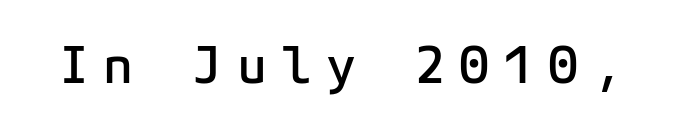
Q: Is the text bold? A: Semi-bold.
Q: Is the text italic (slanted)? A: No, it is upright.
Q: Is the typeface a serif or a sans-serif typeface? A: Sans-serif.
Q: Is the text underlined? A: No.
Q: Is the spacing between letters normal or unusually wide? A: Unusually wide.
Q: Width (condensed, normal, or wide)? A: Normal.
Q: Stroke contrast? A: Low.
Q: x-height? A: Medium.
